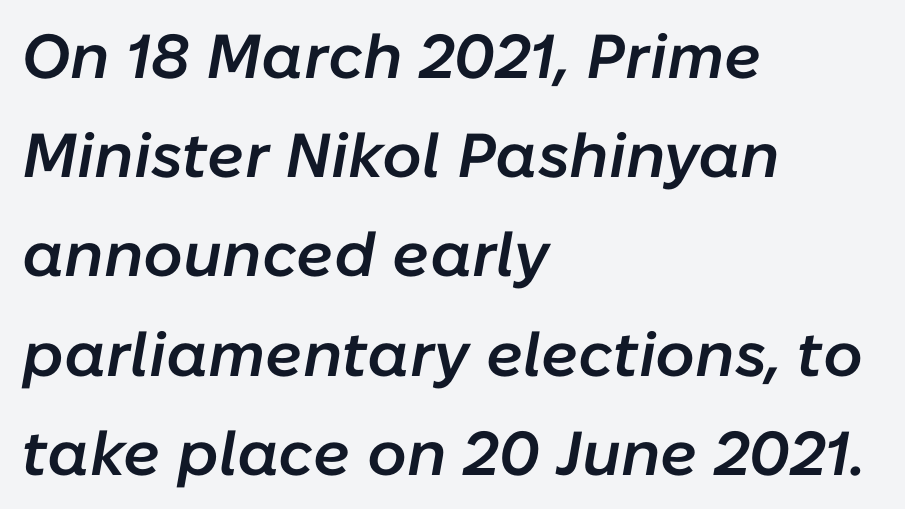
The image shows 62 px semibold type, italic (leaning right); set left-aligned, normal line spacing (1.6x), normal letter spacing, not underlined; low stroke contrast and a medium x-height.
